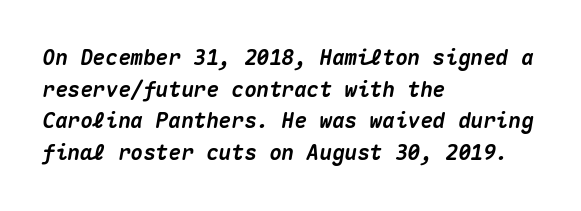
Q: Is the text bold? A: Yes.
Q: Is the text italic (slanted)? A: Yes, it leans right by about 10 degrees.
Q: Is the text underlined? A: No.
Q: How is the paragraph aligned? A: Left-aligned.
Q: Is the spacing between letters normal or unusually wide? A: Normal.
Q: Is the spacing between lines tight, normal or loose? A: Normal.
